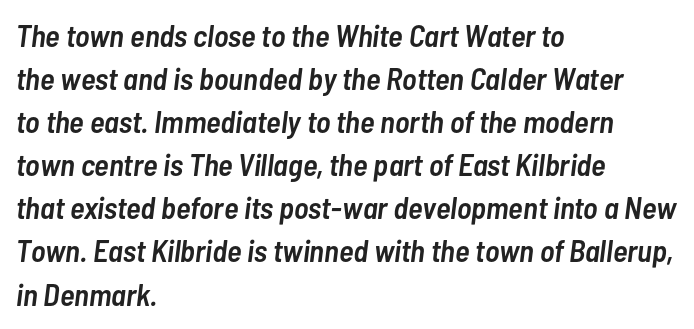
{"italic": "yes", "lean": "right", "slant_degrees": 7, "bold": "semi", "weight": "semibold", "width": "condensed", "stroke_contrast": "low", "x_height": "medium", "monospaced": "no", "underline": "no", "align": "left", "line_spacing": "normal", "line_spacing_ratio": 1.39, "letter_spacing": "normal", "letter_spacing_em": 0.0, "glyph_px": 31}
